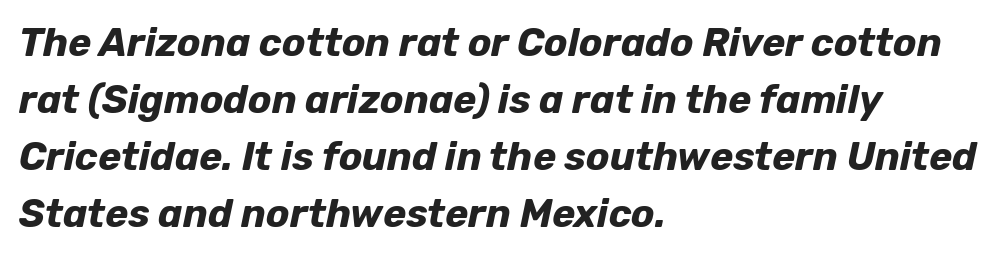
The image shows 39 px bold type, italic (leaning right); set left-aligned, normal line spacing (1.46x), normal letter spacing, not underlined; low stroke contrast and a medium x-height.
